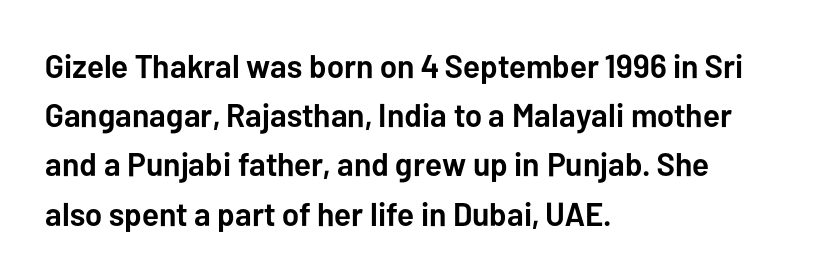
Q: Is the text bold? A: Yes.
Q: Is the text italic (slanted)? A: No, it is upright.
Q: Is the typeface a serif or a sans-serif typeface? A: Sans-serif.
Q: Is the text underlined? A: No.
Q: How is the paragraph aligned? A: Left-aligned.
Q: Is the spacing between letters normal or unusually wide? A: Normal.
Q: Is the spacing between lines tight, normal or loose? A: Normal.
Q: Width (condensed, normal, or wide)? A: Normal.
Q: Stroke contrast? A: Low.
Q: x-height? A: Medium.
Q: Monospaced? A: No.
